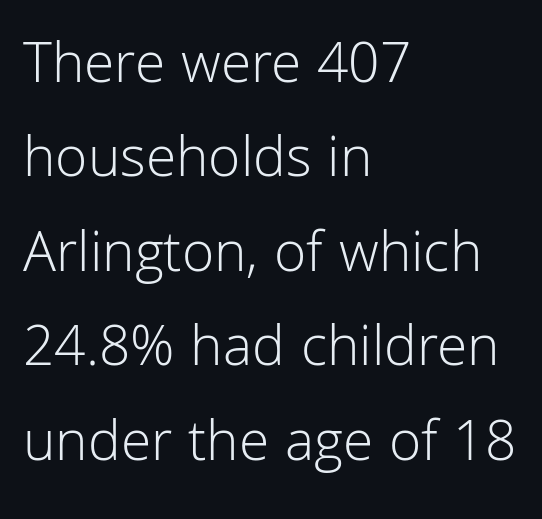
Q: Is the text bold? A: No.
Q: Is the text italic (slanted)? A: No, it is upright.
Q: Is the typeface a serif or a sans-serif typeface? A: Sans-serif.
Q: Is the text underlined? A: No.
Q: How is the paragraph aligned? A: Left-aligned.
Q: Is the spacing between letters normal or unusually wide? A: Normal.
Q: Is the spacing between lines tight, normal or loose? A: Normal.
Q: Width (condensed, normal, or wide)? A: Normal.
Q: Stroke contrast? A: Low.
Q: x-height? A: Medium.
Q: Monospaced? A: No.
